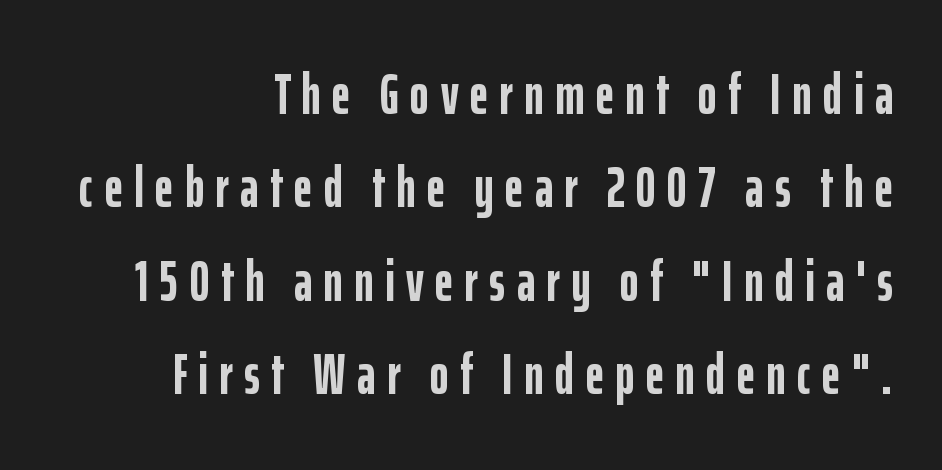
The image shows 57 px semibold, condensed sans-serif type, upright; set right-aligned, normal line spacing (1.64x), unusually wide letter spacing (+0.2 em), not underlined; low stroke contrast and a medium x-height.
